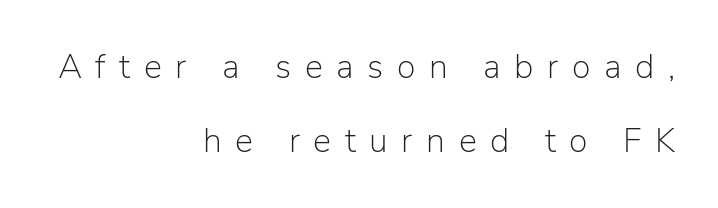
Q: Is the text bold? A: No.
Q: Is the text italic (slanted)? A: No, it is upright.
Q: Is the typeface a serif or a sans-serif typeface? A: Sans-serif.
Q: Is the text underlined? A: No.
Q: How is the paragraph aligned? A: Right-aligned.
Q: Is the spacing between letters normal or unusually wide? A: Unusually wide.
Q: Is the spacing between lines tight, normal or loose? A: Loose.
Q: Width (condensed, normal, or wide)? A: Normal.
Q: Stroke contrast? A: Low.
Q: x-height? A: Medium.
Q: Monospaced? A: No.
